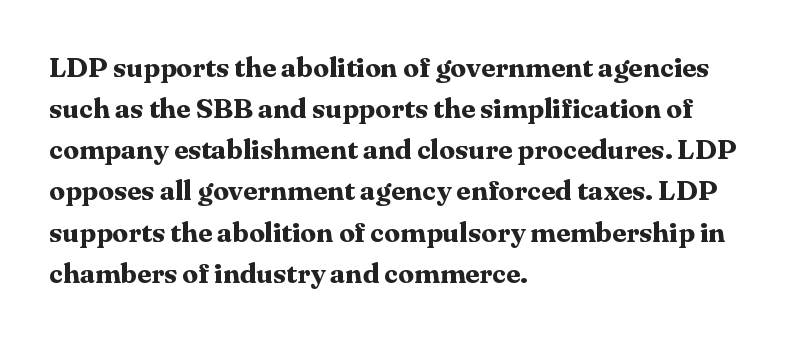
Q: Is the text bold? A: Yes.
Q: Is the text italic (slanted)? A: No, it is upright.
Q: Is the typeface a serif or a sans-serif typeface? A: Serif.
Q: Is the text underlined? A: No.
Q: How is the paragraph aligned? A: Left-aligned.
Q: Is the spacing between letters normal or unusually wide? A: Normal.
Q: Is the spacing between lines tight, normal or loose? A: Normal.
Q: Width (condensed, normal, or wide)? A: Normal.
Q: Stroke contrast? A: Medium.
Q: x-height? A: Medium.
Q: Monospaced? A: No.
